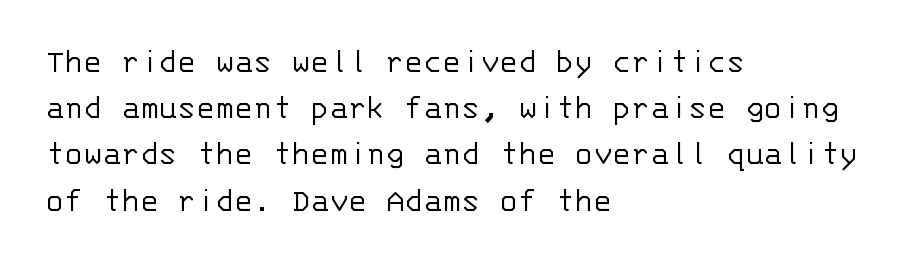
Is this a heavy cut? Hardly; it is regular or lighter. Is this a fixed-width face? Yes — each glyph sits in an identical cell. A typesetter would mark this as roman, not italic. The passage is arranged the way most books set body copy — flush left. You could call the tracking neutral — neither tight nor loose. The leading is moderate, giving the passage an even texture.
